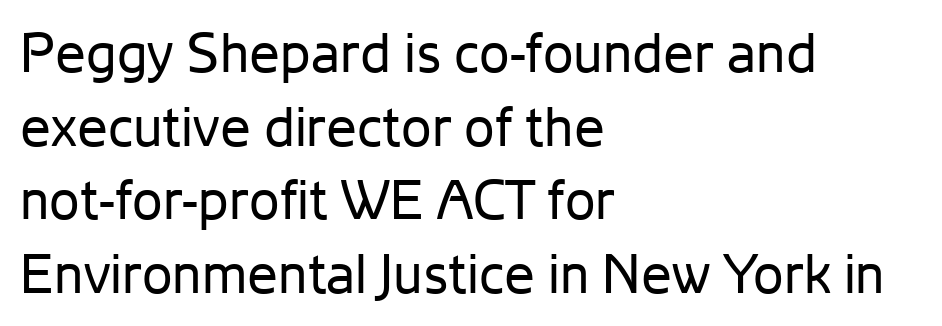
The image shows 55 px regular-weight sans-serif type, upright; set left-aligned, normal line spacing (1.34x), normal letter spacing, not underlined; low stroke contrast and a medium x-height.
